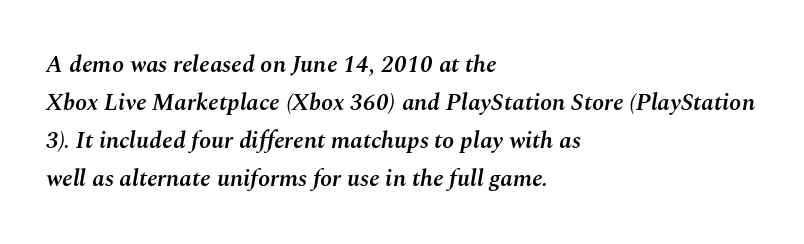
These lines were composed using italics. Vertically, the passage feels balanced, rows spaced as you'd expect. The font is running at a semibold setting, under full bold. Short note: letters normally spaced. Beneath every word, the page is bare.
